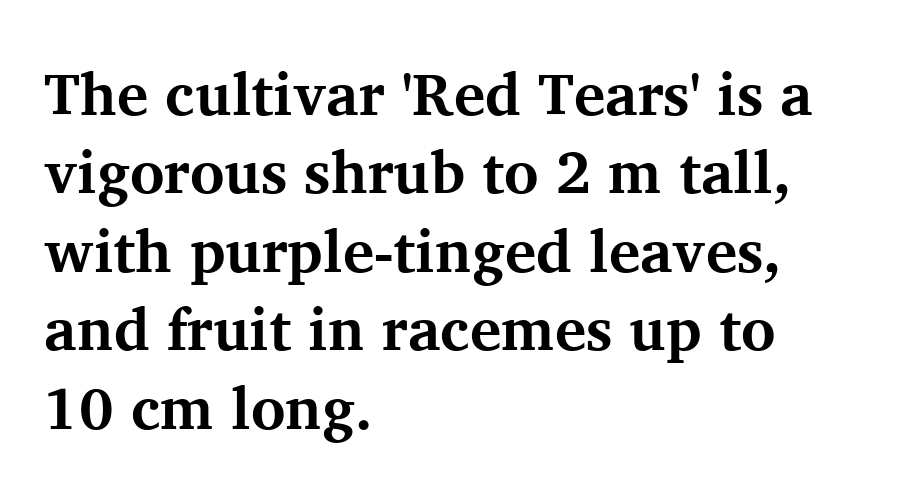
No extra tracking has been applied to these lines. As a designer I'd log this as weight 700, bold. The ragged edge is on the right, which tells us the setting is flush left. The lettering holds an erect, upright posture throughout. Proportional: the letters do not fall into vertical columns.
